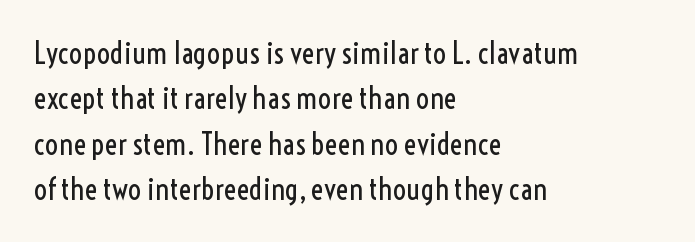
{"serif": "no", "italic": "no", "bold": "no", "weight": "regular", "width": "condensed", "x_height": "medium", "monospaced": "no", "underline": "no", "align": "left", "line_spacing": "normal", "line_spacing_ratio": 1.51, "letter_spacing": "normal", "letter_spacing_em": 0.0, "glyph_px": 30}
